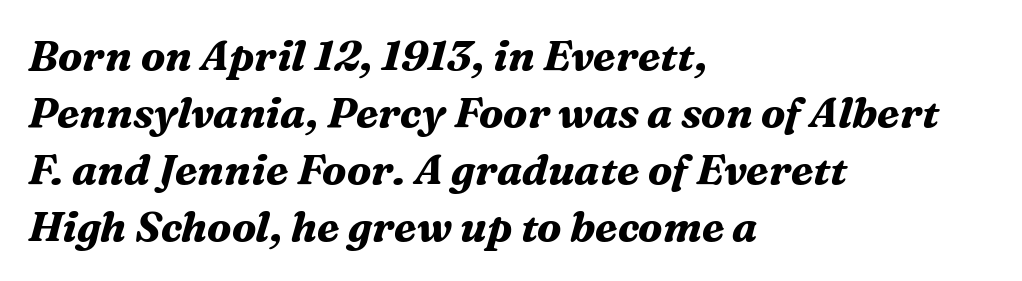
Q: Is the text bold? A: Yes.
Q: Is the text italic (slanted)? A: Yes, it leans right by about 16 degrees.
Q: Is the typeface a serif or a sans-serif typeface? A: Serif.
Q: Is the text underlined? A: No.
Q: How is the paragraph aligned? A: Left-aligned.
Q: Is the spacing between letters normal or unusually wide? A: Normal.
Q: Is the spacing between lines tight, normal or loose? A: Normal.
Q: Width (condensed, normal, or wide)? A: Normal.
Q: Stroke contrast? A: Medium.
Q: x-height? A: Medium.
Q: Monospaced? A: No.
